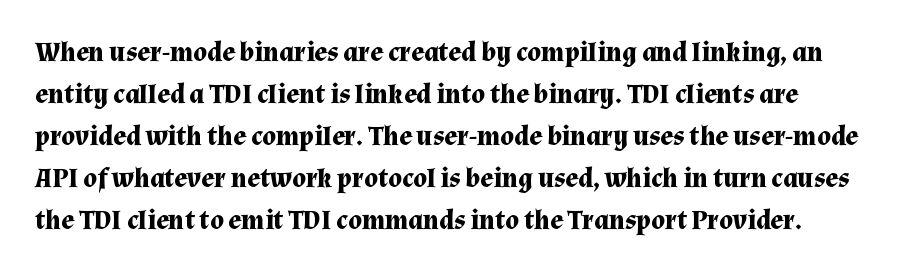
Q: Is the text bold? A: Yes.
Q: Is the text italic (slanted)? A: No, it is upright.
Q: Is the text underlined? A: No.
Q: How is the paragraph aligned? A: Left-aligned.
Q: Is the spacing between letters normal or unusually wide? A: Normal.
Q: Is the spacing between lines tight, normal or loose? A: Normal.
